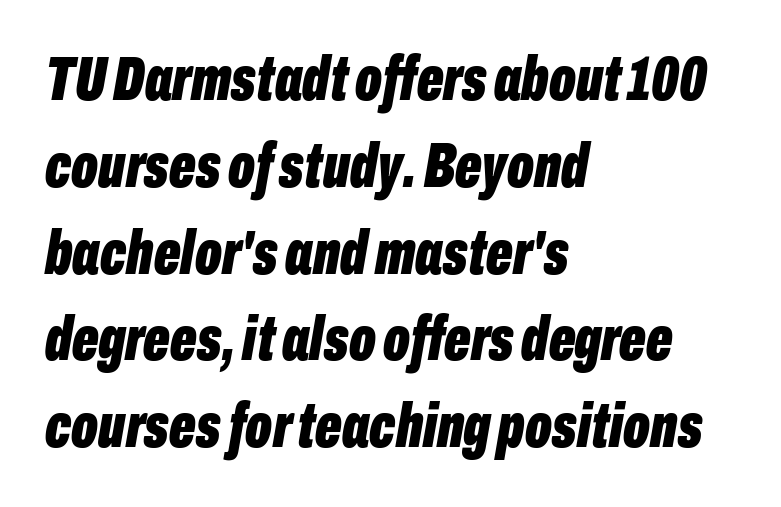
Bold? Absolutely — the strokes are thick and heavy. Only glyphs here, with clear space below each row. The face used here has a pronounced slope to its letters. The letters advance in unequal steps, a hallmark of proportional type. The lines sit at an ordinary, default distance from one another.
